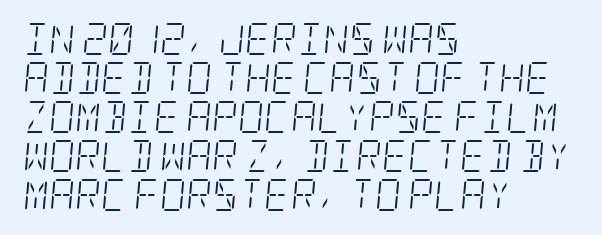
The image shows 32 px light, condensed serif type, italic (leaning right); set left-aligned, line spacing 1.22x, normal letter spacing, not underlined; low stroke contrast and a large x-height.
